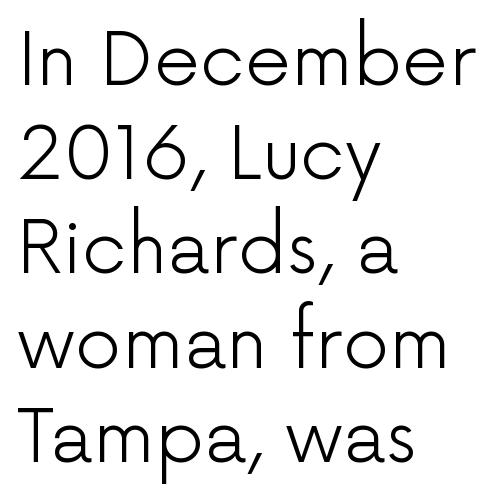
Q: Is the text bold? A: No.
Q: Is the text italic (slanted)? A: No, it is upright.
Q: Is the typeface a serif or a sans-serif typeface? A: Sans-serif.
Q: Is the text underlined? A: No.
Q: How is the paragraph aligned? A: Left-aligned.
Q: Is the spacing between letters normal or unusually wide? A: Normal.
Q: Is the spacing between lines tight, normal or loose? A: Normal.
Q: Width (condensed, normal, or wide)? A: Normal.
Q: Stroke contrast? A: Low.
Q: x-height? A: Medium.
Q: Monospaced? A: No.
